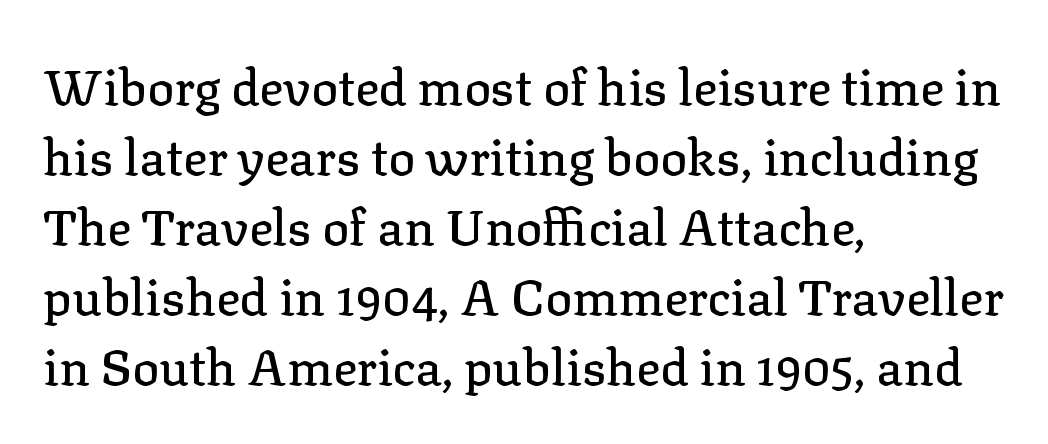
Q: Is the text italic (slanted)? A: No, it is upright.
Q: Is the typeface a serif or a sans-serif typeface? A: Serif.
Q: Is the text underlined? A: No.
Q: How is the paragraph aligned? A: Left-aligned.
Q: Is the spacing between letters normal or unusually wide? A: Normal.
Q: Is the spacing between lines tight, normal or loose? A: Normal.
Q: Width (condensed, normal, or wide)? A: Normal.
Q: Stroke contrast? A: Low.
Q: x-height? A: Medium.
Q: Monospaced? A: No.
